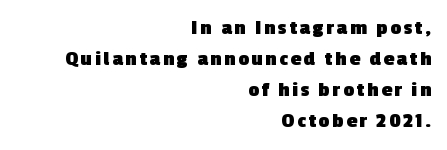
The space beneath each line is pristine and unruled. The vertical gap from one line to the next is medium. Bold? Absolutely — the strokes are thick and heavy. The passage is arranged like a letterhead date or caption credit — flush right.
